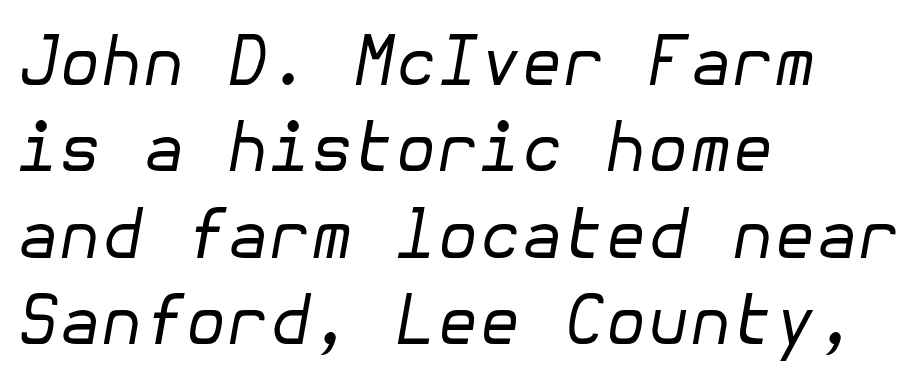
Q: Is the text bold? A: No.
Q: Is the text italic (slanted)? A: Yes, it leans right by about 10 degrees.
Q: Is the text underlined? A: No.
Q: How is the paragraph aligned? A: Left-aligned.
Q: Is the spacing between letters normal or unusually wide? A: Normal.
Q: Is the spacing between lines tight, normal or loose? A: Normal.
Q: Width (condensed, normal, or wide)? A: Normal.
Q: Stroke contrast? A: Low.
Q: x-height? A: Medium.
